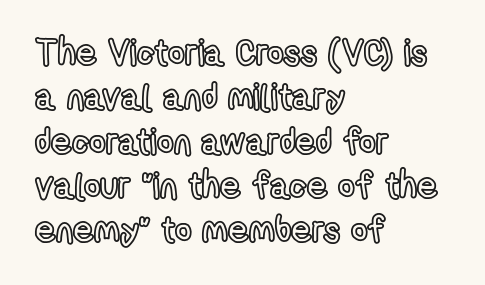
{"italic": "no", "width": "condensed", "x_height": "medium", "monospaced": "no", "underline": "no", "align": "left", "line_spacing_ratio": 1.23, "letter_spacing": "normal", "letter_spacing_em": 0.0, "glyph_px": 36}
